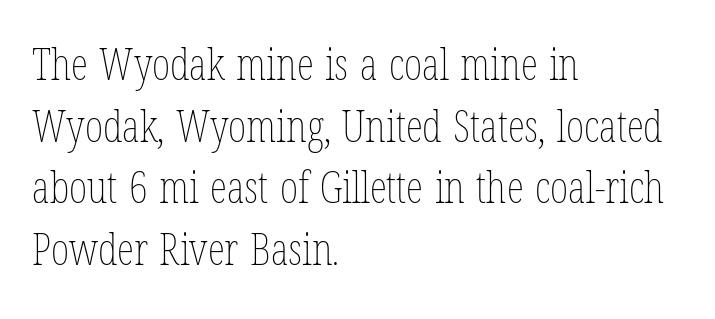
The image shows 44 px thin, condensed type, upright; set left-aligned, normal line spacing (1.4x), normal letter spacing, not underlined; low stroke contrast and a medium x-height.
